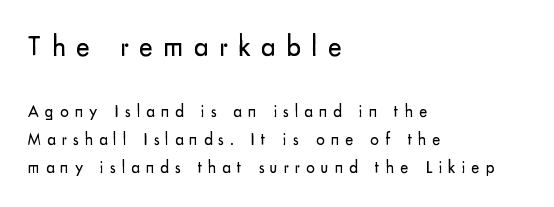
I'd call this a sans setting — the letters go barefoot. The space between consecutive lines is moderate. Horizontally, the lines are justified to the leading edge only. Compare the two chunks: the upper has the greater cap height. Does extra space separate the letters? Yes, quite a lot of it. The strip under each line holds only bare page.
